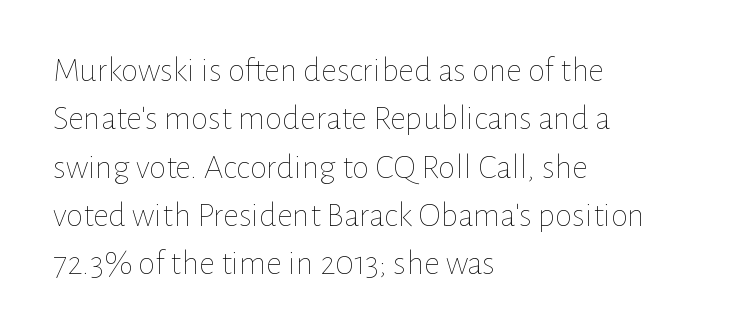
{"italic": "no", "bold": "no", "weight": "thin", "width": "normal", "stroke_contrast": "low", "x_height": "medium", "monospaced": "no", "underline": "no", "align": "left", "line_spacing": "normal", "line_spacing_ratio": 1.38, "letter_spacing": "normal", "letter_spacing_em": 0.0, "glyph_px": 35}
